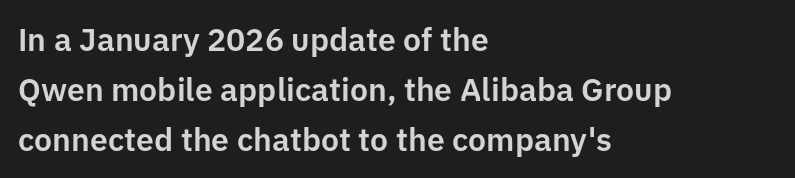
The tracking reads as untouched default to a designer's eye. This is the regular roman posture of the typeface. Do the characters align in a grid? No, the font is proportional. Line spacing here is normal. Visually the block forms a straight wall on the left and a jagged coastline on the right.
